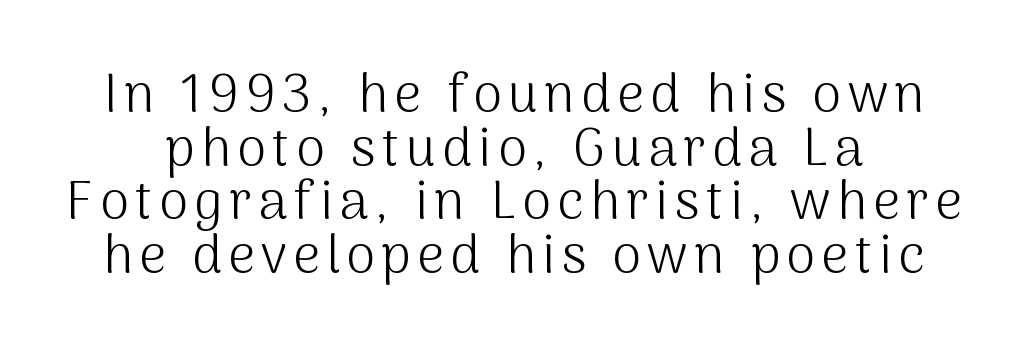
Each new line begins almost immediately beneath the previous one. A typesetter would call this proportional, since set widths differ per character. Nope, no serifs anywhere on these letters. Tall strokes in this sample are plumb rather than angled.
